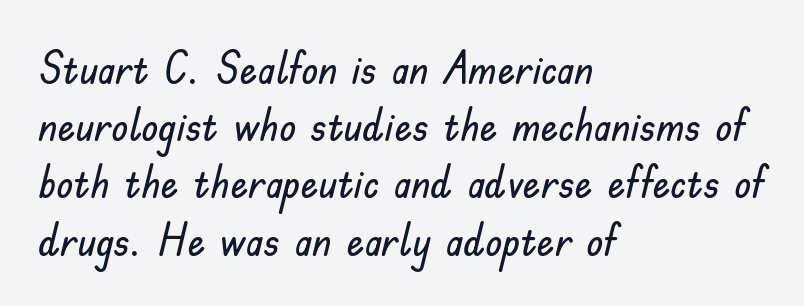
The image shows 44 px sans-serif type; set left-aligned, normal line spacing (1.3x), normal letter spacing, not underlined; low stroke contrast and a small x-height.
